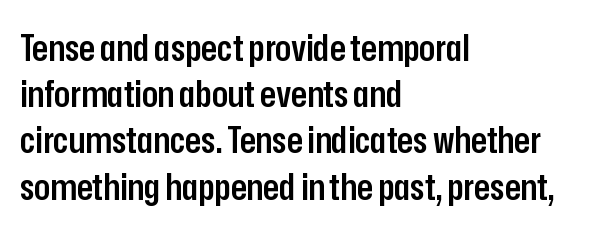
{"serif": "no", "italic": "no", "bold": "semi", "weight": "semibold", "width": "condensed", "stroke_contrast": "low", "x_height": "medium", "monospaced": "no", "underline": "no", "align": "left", "line_spacing": "normal", "line_spacing_ratio": 1.25, "letter_spacing": "normal", "letter_spacing_em": 0.0, "glyph_px": 37}
